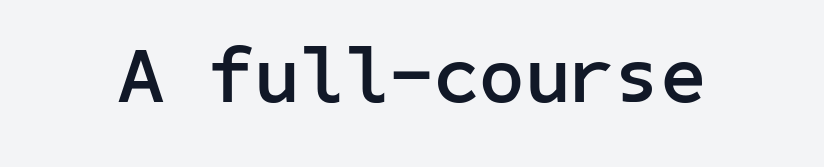
{"serif": "no", "italic": "no", "bold": "yes", "weight": "semibold", "width": "normal", "stroke_contrast": "low", "x_height": "medium", "underline": "no", "letter_spacing": "normal", "letter_spacing_em": 0.0, "glyph_px": 79}
